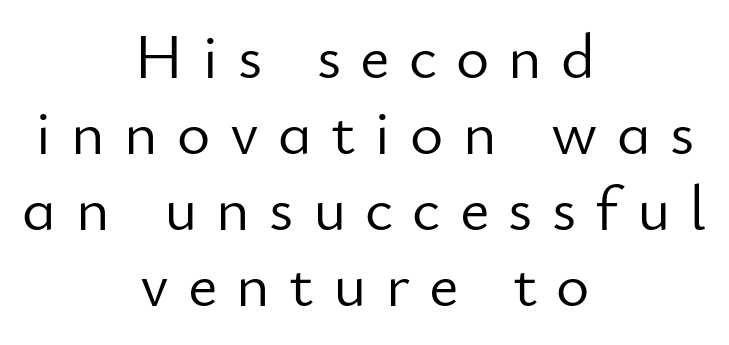
Q: Is the text bold? A: No.
Q: Is the text italic (slanted)? A: No, it is upright.
Q: Is the typeface a serif or a sans-serif typeface? A: Sans-serif.
Q: Is the text underlined? A: No.
Q: How is the paragraph aligned? A: Centered.
Q: Is the spacing between letters normal or unusually wide? A: Unusually wide.
Q: Width (condensed, normal, or wide)? A: Normal.
Q: Stroke contrast? A: Low.
Q: x-height? A: Small.
Q: Monospaced? A: No.
